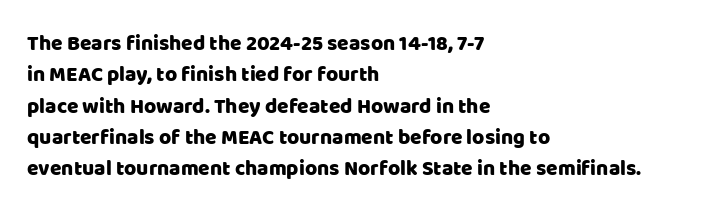
The compositor pushed each line to the left boundary. The designer left line spacing at the default. The rendering keeps characters at their native spacing. No italicization has been applied; the sample stays upright. Clear beneath every line of the passage.
